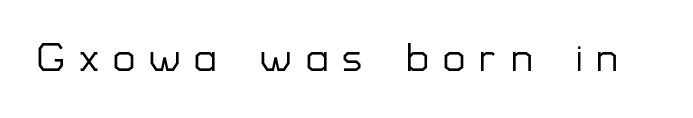
Compared with typical body copy, the letter spacing here is much looser. The glyphs in this specimen are sans serif. Upright lettering throughout. Each letter keeps its own natural width here, so spacing adapts to shape.
